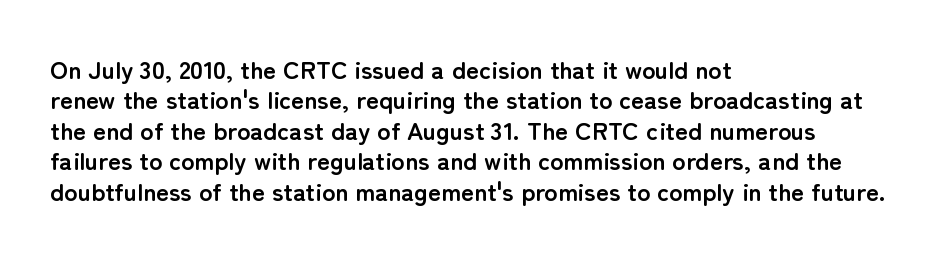
{"italic": "no", "bold": "yes", "underline": "no", "align": "left", "line_spacing_ratio": 1.22, "letter_spacing": "normal", "letter_spacing_em": 0.0, "glyph_px": 25}
